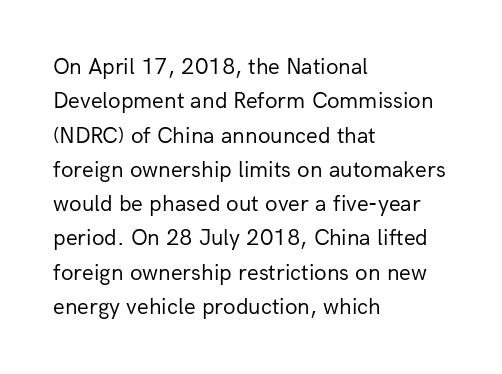
Q: Is the text bold? A: No.
Q: Is the text italic (slanted)? A: No, it is upright.
Q: Is the text underlined? A: No.
Q: How is the paragraph aligned? A: Left-aligned.
Q: Is the spacing between letters normal or unusually wide? A: Normal.
Q: Is the spacing between lines tight, normal or loose? A: Normal.
